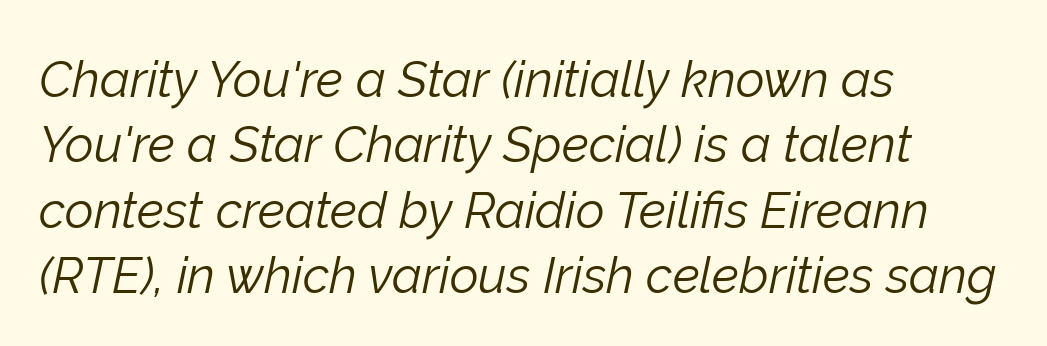
{"italic": "yes", "lean": "right", "slant_degrees": 12, "bold": "no", "weight": "light", "width": "normal", "stroke_contrast": "low", "x_height": "medium", "monospaced": "no", "underline": "no", "align": "left", "line_spacing": "normal", "line_spacing_ratio": 1.31, "letter_spacing": "normal", "letter_spacing_em": 0.0, "glyph_px": 50}
